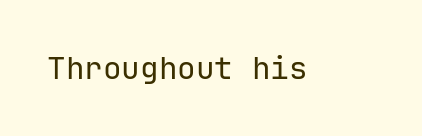
{"serif": "no", "italic": "no", "bold": "no", "weight": "regular", "width": "normal", "stroke_contrast": "low", "x_height": "medium", "monospaced": "yes", "underline": "no", "letter_spacing": "normal", "letter_spacing_em": 0.0, "glyph_px": 31}
